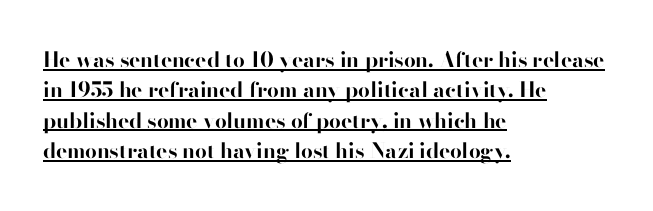
{"italic": "no", "bold": "yes", "underline": "yes", "align": "left", "line_spacing": "normal", "line_spacing_ratio": 1.45, "letter_spacing": "normal", "letter_spacing_em": 0.0, "glyph_px": 21}
